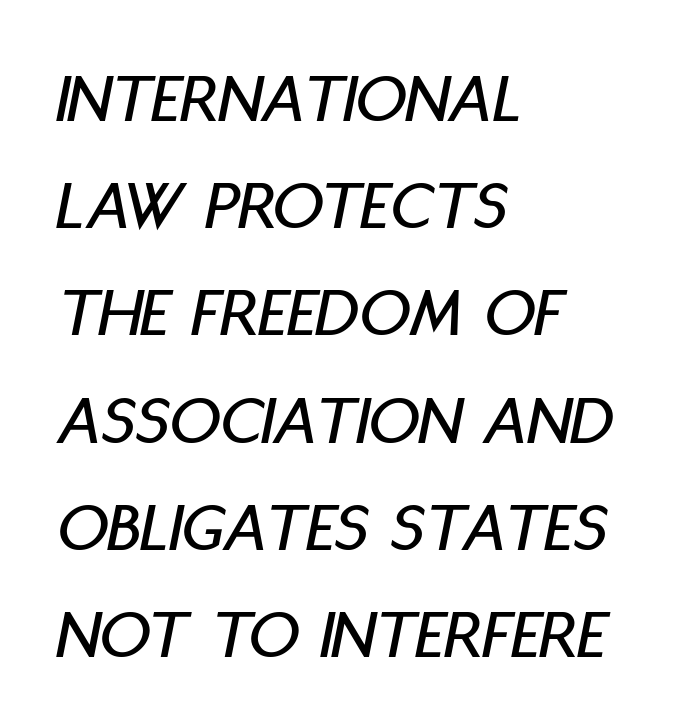
The face used here is proportionally spaced, like ordinary book or web type. Visually the block forms a straight wall on the left and a jagged coastline on the right. Nothing unusual about the tracking: characters are spaced as the font intends. Regular leading. Plain, unruled lines of type. Characters are canted at an angle relative to the baseline's perpendicular.
